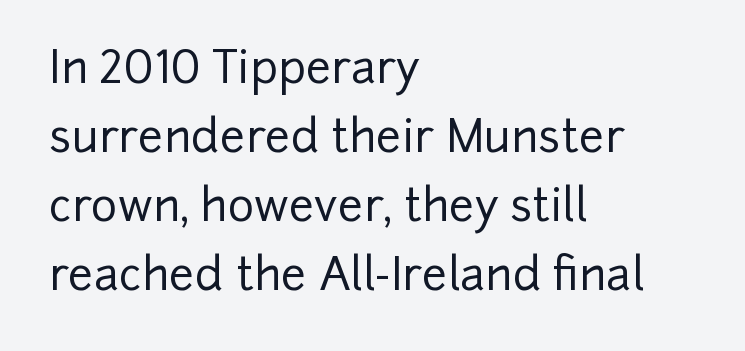
{"serif": "no", "italic": "no", "width": "normal", "stroke_contrast": "low", "x_height": "medium", "monospaced": "no", "underline": "no", "align": "left", "line_spacing": "normal", "line_spacing_ratio": 1.53, "letter_spacing": "normal", "letter_spacing_em": 0.0, "glyph_px": 45}
